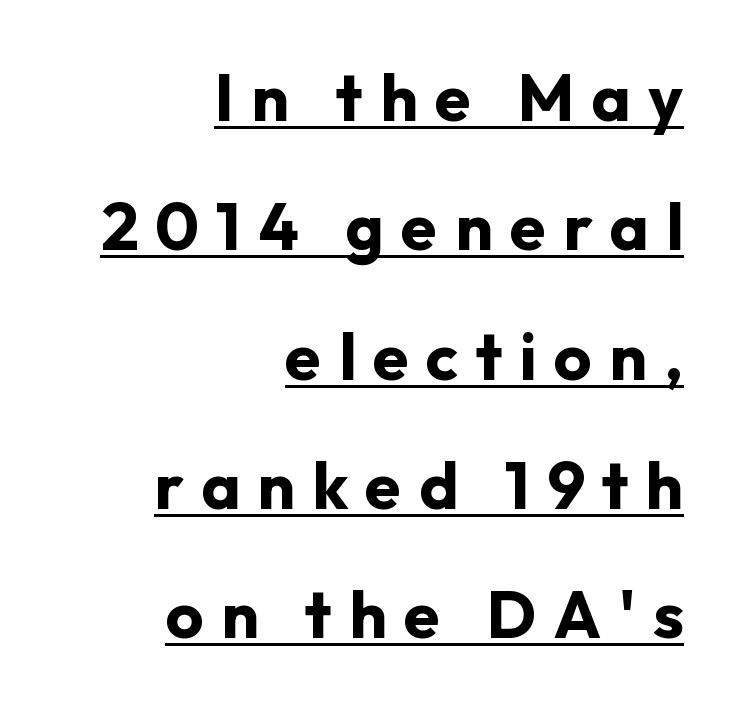
Q: Is the text bold? A: Yes.
Q: Is the text italic (slanted)? A: No, it is upright.
Q: Is the typeface a serif or a sans-serif typeface? A: Sans-serif.
Q: Is the text underlined? A: Yes.
Q: How is the paragraph aligned? A: Right-aligned.
Q: Is the spacing between letters normal or unusually wide? A: Unusually wide.
Q: Is the spacing between lines tight, normal or loose? A: Loose.
Q: Width (condensed, normal, or wide)? A: Normal.
Q: Stroke contrast? A: Low.
Q: x-height? A: Medium.
Q: Monospaced? A: No.
